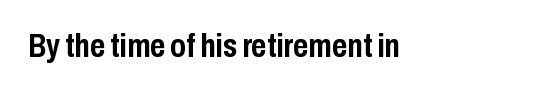
The characters look thick and weighty, a clear bold. Spacing verdict: proportional, widths tailored to each character. Vertical strokes here are truly vertical. Has an underline been added? It has not. Inter-character spacing is left at the font's built-in metrics. Nope, no serifs anywhere on these letters.
